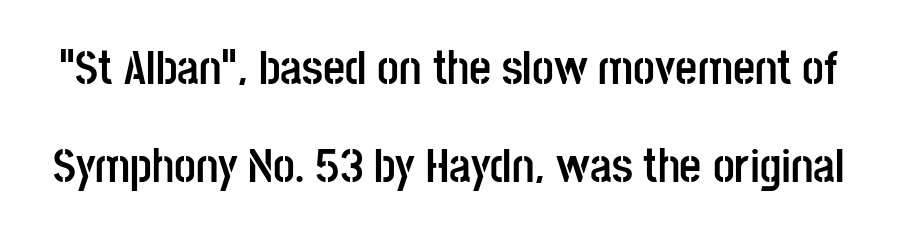
{"serif": "no", "italic": "no", "bold": "yes", "weight": "semibold", "width": "condensed", "stroke_contrast": "low", "x_height": "large", "monospaced": "no", "underline": "no", "line_spacing": "loose", "line_spacing_ratio": 2.05, "letter_spacing": "normal", "letter_spacing_em": 0.0, "glyph_px": 48}
